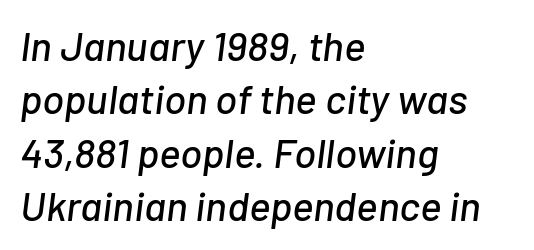
Observe the ordinary spacing: letters are neighbours, not strangers. Do the characters align in a grid? No, the font is proportional. The string is rendered with underlining switched off. These lines stack with their left ends in a neat column. The font's italic variant was chosen for this text. Interline gaps are of average width in this sample.
